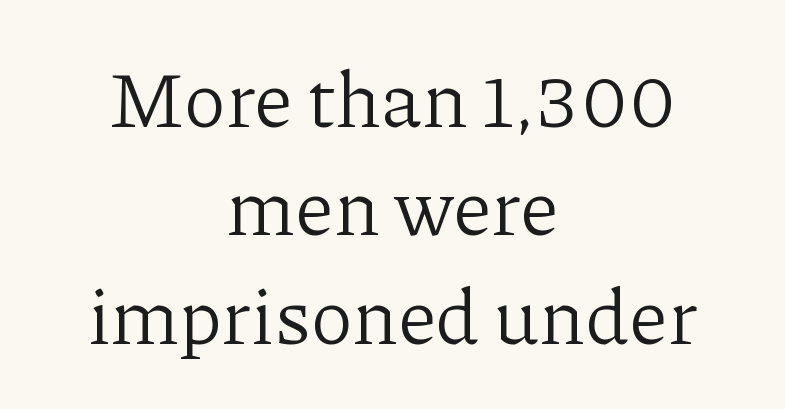
The image shows 78 px light serif type, upright; set centered, normal line spacing (1.39x), normal letter spacing, not underlined; low stroke contrast and a medium x-height.
